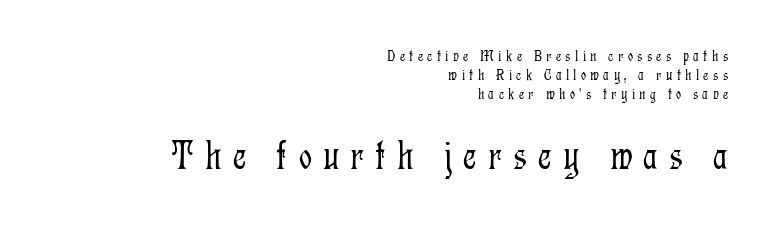
Is this a heavy cut? Hardly; it is regular or lighter. All the whitespace from short lines collects on the left. Are there feet on the stems? There are — it's a serif. Unlike italic type, these characters show no tilt at all.
